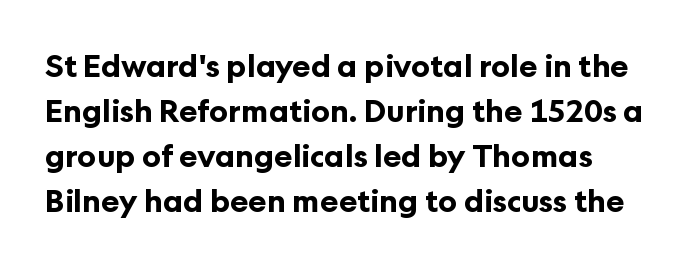
{"serif": "no", "italic": "no", "bold": "yes", "weight": "bold", "width": "normal", "stroke_contrast": "low", "x_height": "medium", "monospaced": "no", "underline": "no", "line_spacing": "normal", "line_spacing_ratio": 1.45, "letter_spacing": "normal", "letter_spacing_em": 0.0, "glyph_px": 31}
